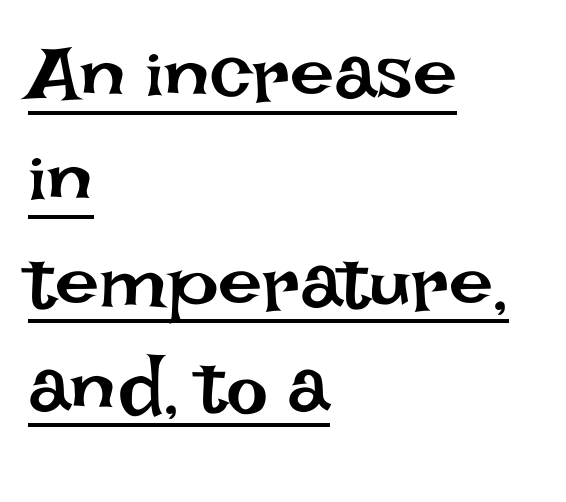
Q: Is the text bold? A: No.
Q: Is the text italic (slanted)? A: No, it is upright.
Q: Is the text underlined? A: Yes.
Q: How is the paragraph aligned? A: Left-aligned.
Q: Is the spacing between letters normal or unusually wide? A: Normal.
Q: Is the spacing between lines tight, normal or loose? A: Normal.
Q: Width (condensed, normal, or wide)? A: Normal.
Q: Stroke contrast? A: Low.
Q: x-height? A: Large.
Q: Monospaced? A: No.
